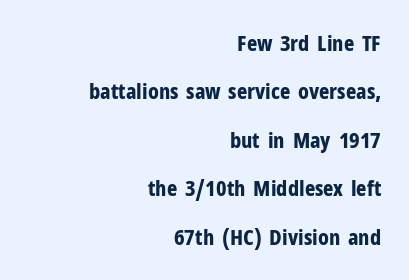
The image shows 22 px bold type, upright; set right-aligned, loose line spacing (2.2x), normal letter spacing, not underlined.
